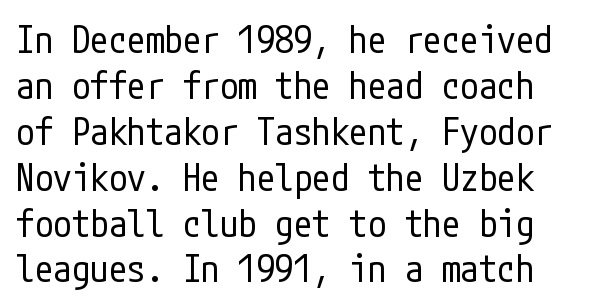
Standard letterfit; no display-style spreading of the glyphs. The face used here is a sans, in the tradition of grotesques and geometrics. Notice how the stems are strictly vertical — no italics here. The gap between lines stays unmarked. This is not heavy type; no bold has been used.
